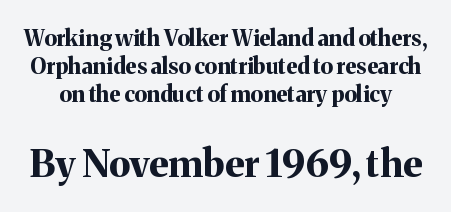
Successive baselines arrive at the customary interval. Stroke terminals: seriffed. Tracking here is standard; glyphs follow each other at the usual distance. The baseline area is clear. The rendering uses a bold face; every stroke is thick and dark.
